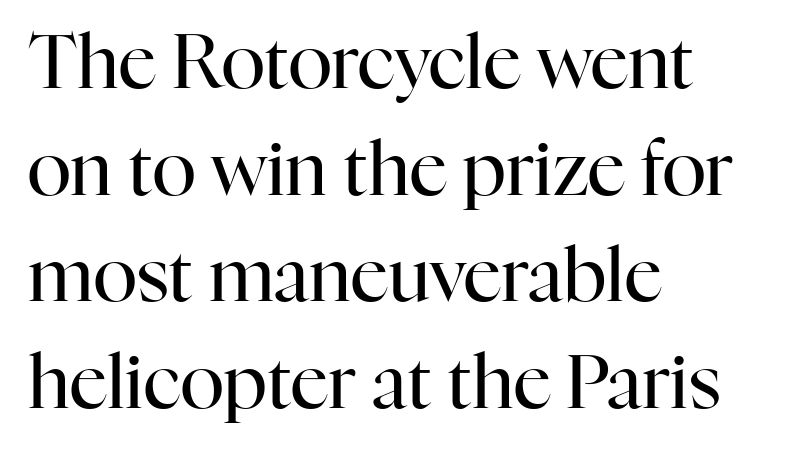
{"serif": "yes", "italic": "no", "bold": "no", "weight": "regular", "width": "normal", "stroke_contrast": "high", "x_height": "medium", "monospaced": "no", "underline": "no", "align": "left", "line_spacing": "normal", "line_spacing_ratio": 1.44, "letter_spacing": "normal", "letter_spacing_em": 0.0, "glyph_px": 74}
